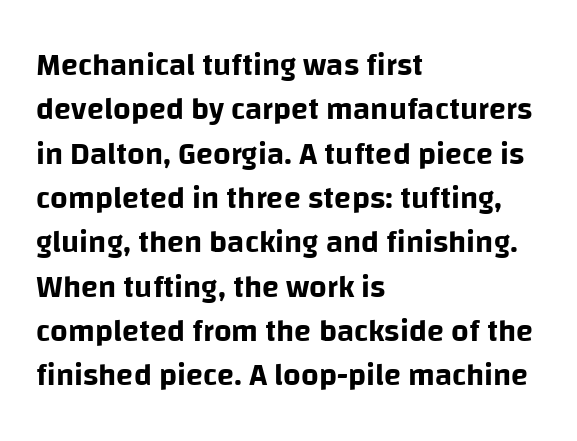
{"serif": "no", "italic": "no", "width": "normal", "stroke_contrast": "low", "x_height": "large", "monospaced": "no", "underline": "no", "align": "left", "line_spacing": "normal", "line_spacing_ratio": 1.43, "letter_spacing": "normal", "letter_spacing_em": 0.0, "glyph_px": 31}
